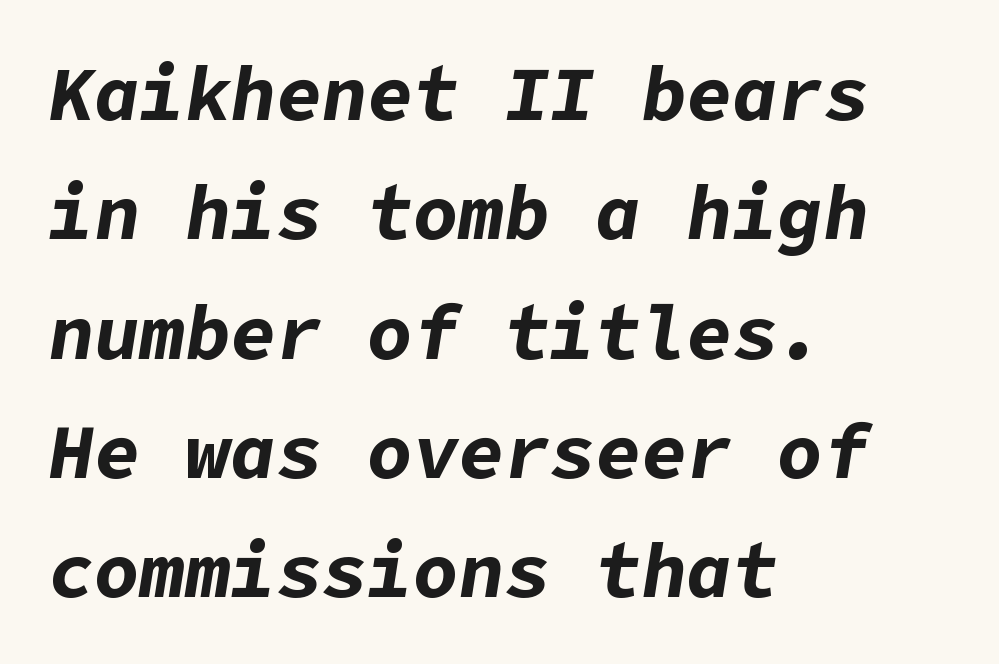
Q: Is the text bold? A: Yes.
Q: Is the text italic (slanted)? A: Yes, it leans right by about 9 degrees.
Q: Is the text underlined? A: No.
Q: How is the paragraph aligned? A: Left-aligned.
Q: Is the spacing between letters normal or unusually wide? A: Normal.
Q: Is the spacing between lines tight, normal or loose? A: Normal.
Q: Width (condensed, normal, or wide)? A: Normal.
Q: Stroke contrast? A: Low.
Q: x-height? A: Medium.
